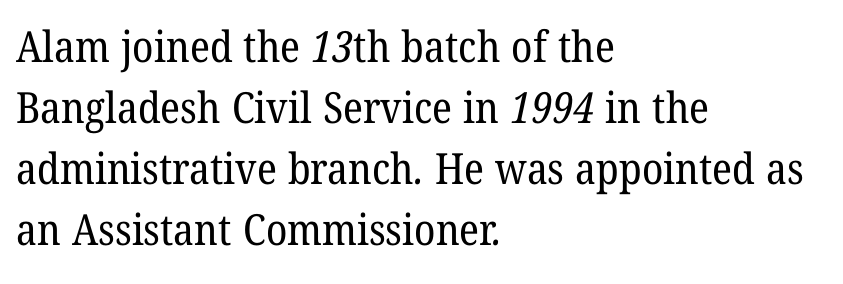
The image shows 43 px regular-weight serif type; set left-aligned, normal line spacing (1.42x), normal letter spacing, not underlined; low stroke contrast and a medium x-height.
